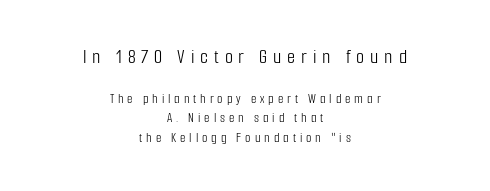
The image shows 21 px text type, upright; set centered, normal line spacing (1.39x), unusually wide letter spacing (+0.28 em), not underlined; the first (top) block is 1.5x larger.
